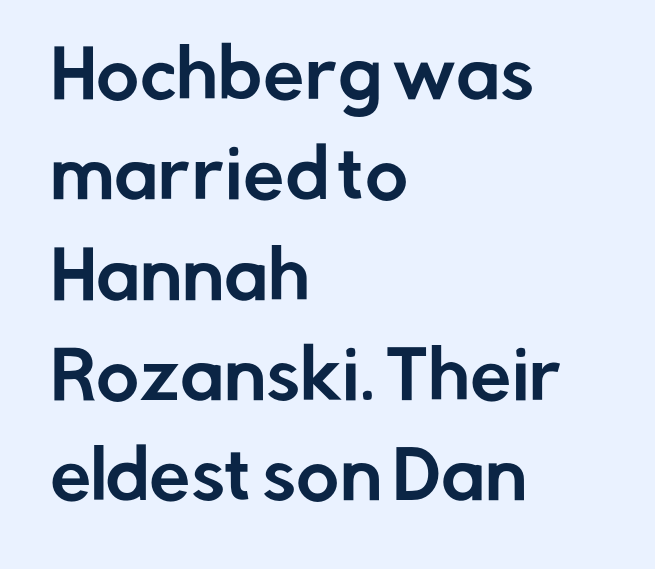
{"serif": "no", "italic": "no", "width": "normal", "stroke_contrast": "low", "x_height": "medium", "monospaced": "no", "underline": "no", "align": "left", "line_spacing": "normal", "line_spacing_ratio": 1.52, "letter_spacing": "normal", "letter_spacing_em": 0.0, "glyph_px": 66}
